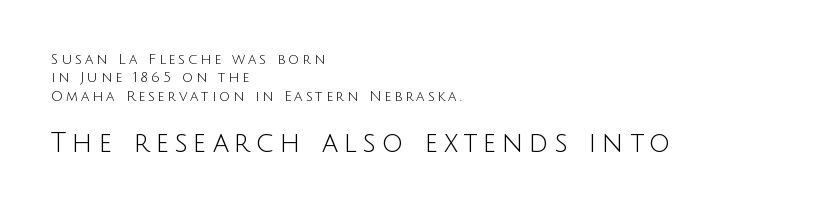
The image shows 27 px text type, upright; set left-aligned, normal line spacing (1.32x), unusually wide letter spacing (+0.21 em), not underlined; the second (bottom) block is 1.93x larger.
